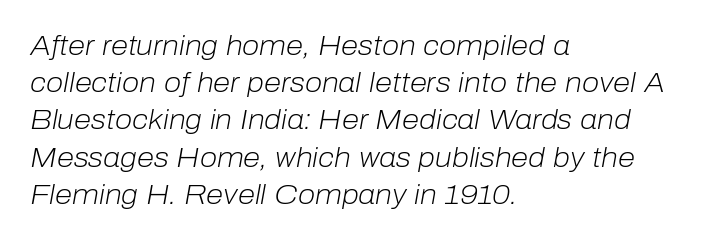
The image shows 28 px light type, italic (leaning right); set left-aligned, normal line spacing (1.33x), normal letter spacing, not underlined; low stroke contrast and a medium x-height.
